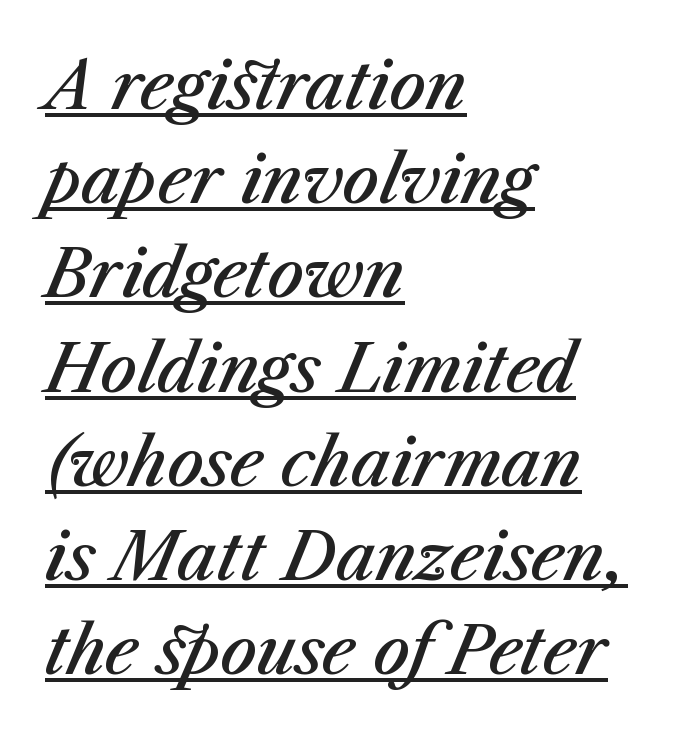
The image shows 65 px semibold type, italic (leaning right); set left-aligned, normal line spacing (1.45x), normal letter spacing, underlined; medium stroke contrast and a medium x-height.
